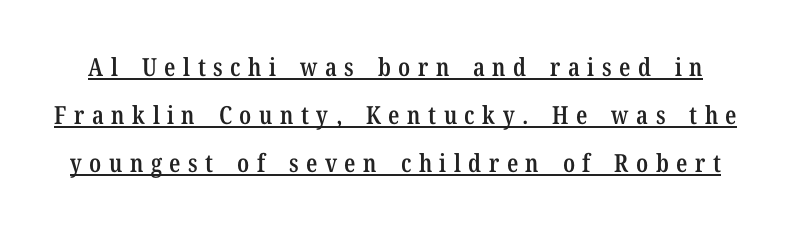
The image shows 25 px text type, upright; set loose line spacing (1.93x), unusually wide letter spacing (+0.3 em), underlined.
